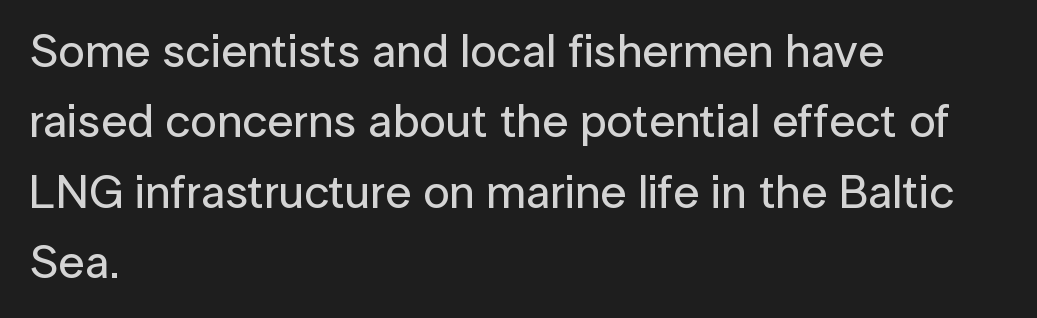
The image shows 47 px sans-serif type, upright; set left-aligned, normal line spacing (1.5x), normal letter spacing, not underlined; low stroke contrast and a medium x-height.
